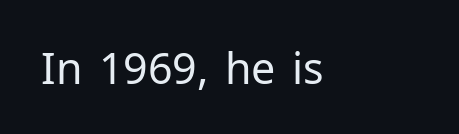
{"serif": "no", "italic": "no", "bold": "no", "weight": "regular", "width": "normal", "stroke_contrast": "low", "x_height": "medium", "monospaced": "no", "underline": "no", "align": "left", "letter_spacing": "normal", "letter_spacing_em": 0.0, "glyph_px": 43}
